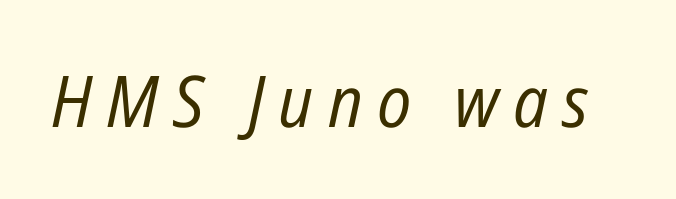
The face used here has a pronounced slope to its letters. Observe the wide spacing: letters keep a clear distance from each other. Descenders hang freely into open space. Stems here are at most as thick as an everyday book face. Think of a printed novel: that variable character pitch is what you see here.
